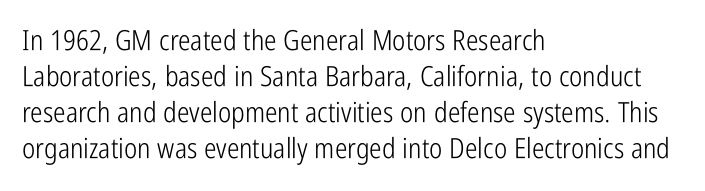
The passage shown is typeset with a sans-serif family. You could call the tracking neutral — neither tight nor loose. Varying glyph widths throughout — classic text-font behaviour. Italic? Not at all — the glyphs are vertical.
